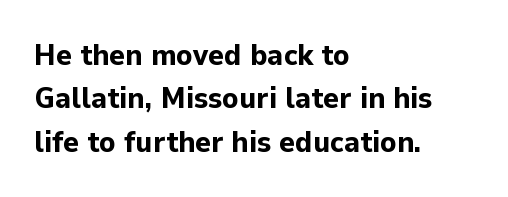
Words float on clear page, feet unadorned. Vertical strokes here are truly vertical. Typographic density is high because the face is bold. Spacing between characters is what you'd get straight out of the box. Every row of glyphs begins at an identical x-position on the left.
